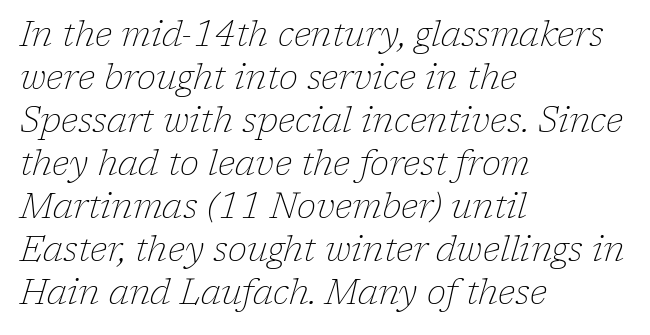
Serifs: yes, visible at the terminals of the letterforms. Underline: absent. Each line starts at the same left margin while the right side varies. The typography opts for an oblique posture over an upright one. Default kerning and tracking; the words read as compact shapes. Think of a printed novel: that variable character pitch is what you see here.
